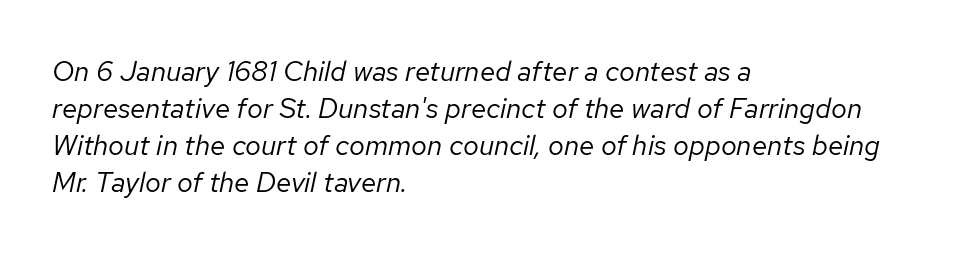
The image shows 28 px regular-weight type, italic (leaning right); set left-aligned, normal line spacing (1.32x), normal letter spacing, not underlined; low stroke contrast and a medium x-height.
